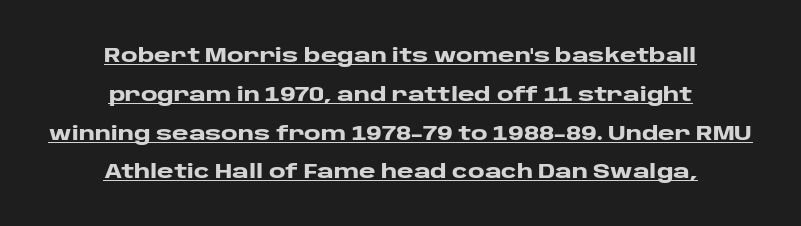
Every character sits straight up, as roman type does. Honestly, the letter spacing is just normal — you wouldn't notice it. What weight is shown? A full bold with thick strokes. The lettering is marked with a stroke running underneath it.
